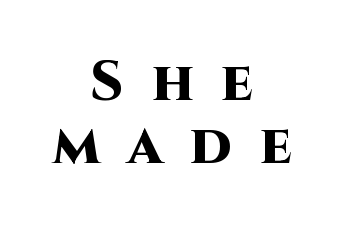
Q: Is the text bold? A: Yes.
Q: Is the text italic (slanted)? A: No, it is upright.
Q: Is the typeface a serif or a sans-serif typeface? A: Sans-serif.
Q: Is the text underlined? A: No.
Q: How is the paragraph aligned? A: Centered.
Q: Is the spacing between letters normal or unusually wide? A: Unusually wide.
Q: Is the spacing between lines tight, normal or loose? A: Tight.
Q: Width (condensed, normal, or wide)? A: Normal.
Q: Stroke contrast? A: High.
Q: x-height? A: Large.
Q: Monospaced? A: No.
